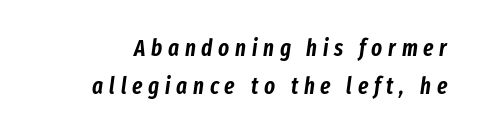
The image shows 23 px text type, italic (leaning right); set normal line spacing (1.66x), unusually wide letter spacing (+0.25 em), not underlined.
